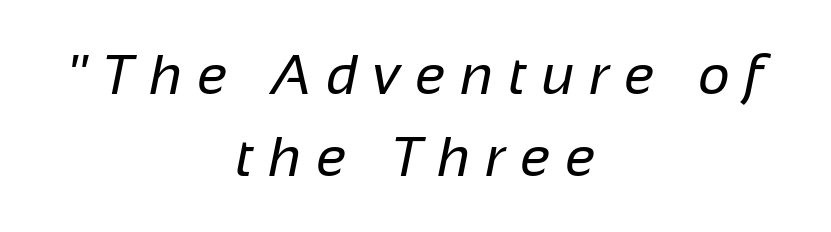
Layout note: lines centered. Look at the tracking — it's clearly loosened, letters drifting apart. The weight would be labelled regular, book, light, or lighter still. The leading is moderate, giving the passage an even texture. These lines are composed in type without serifs. A typesetter would call this proportional, since set widths differ per character.
